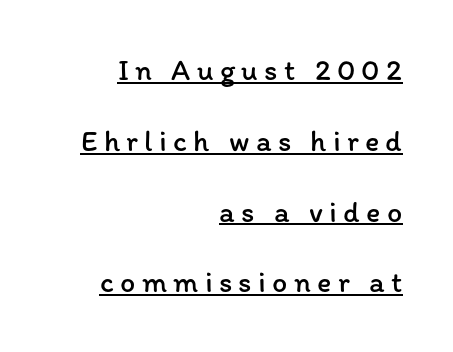
Q: Is the text bold? A: No.
Q: Is the text italic (slanted)? A: No, it is upright.
Q: Is the text underlined? A: Yes.
Q: How is the paragraph aligned? A: Right-aligned.
Q: Is the spacing between letters normal or unusually wide? A: Unusually wide.
Q: Is the spacing between lines tight, normal or loose? A: Loose.
Q: Width (condensed, normal, or wide)? A: Normal.
Q: Stroke contrast? A: Low.
Q: x-height? A: Medium.
Q: Monospaced? A: No.
